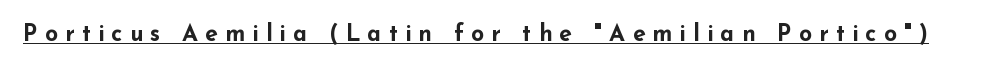
Q: Is the text bold? A: Yes.
Q: Is the text italic (slanted)? A: No, it is upright.
Q: Is the text underlined? A: Yes.
Q: Is the spacing between letters normal or unusually wide? A: Unusually wide.
